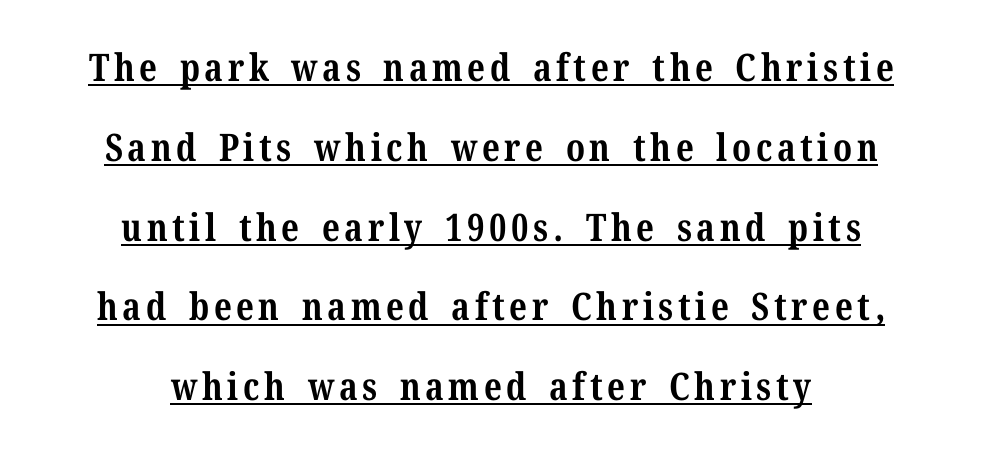
Every character sits straight up, as roman type does. Weight: bold. Character widths vary here, with narrow letters taking less room than wide ones. The vertical gap from one line to the next is large. Every word sits above its own underline. Regarding serifs, this sample has them.
